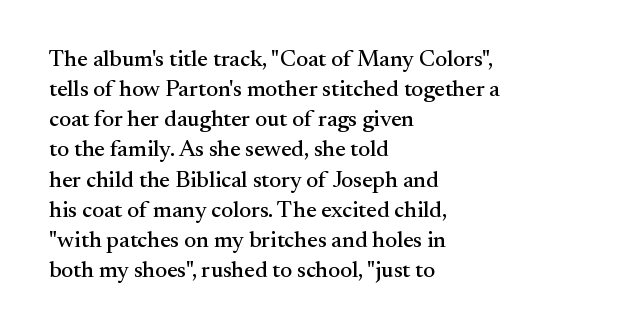
The image shows 23 px text type, upright; set left-aligned, normal line spacing (1.31x), normal letter spacing, not underlined.
